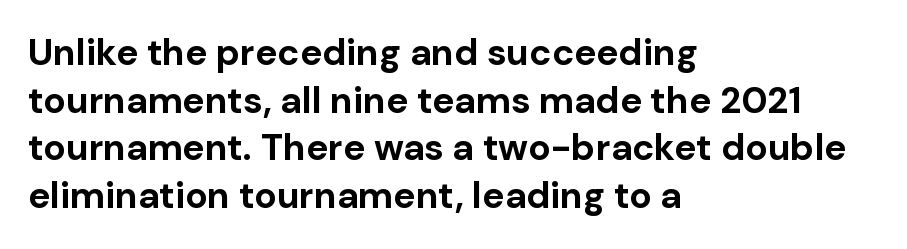
The type sits square on the baseline with zero lean. Is the type bold? Yes — the strokes are clearly thick and heavy. The rows are spaced the way most documents space them. Nope, no serifs anywhere on these letters.
